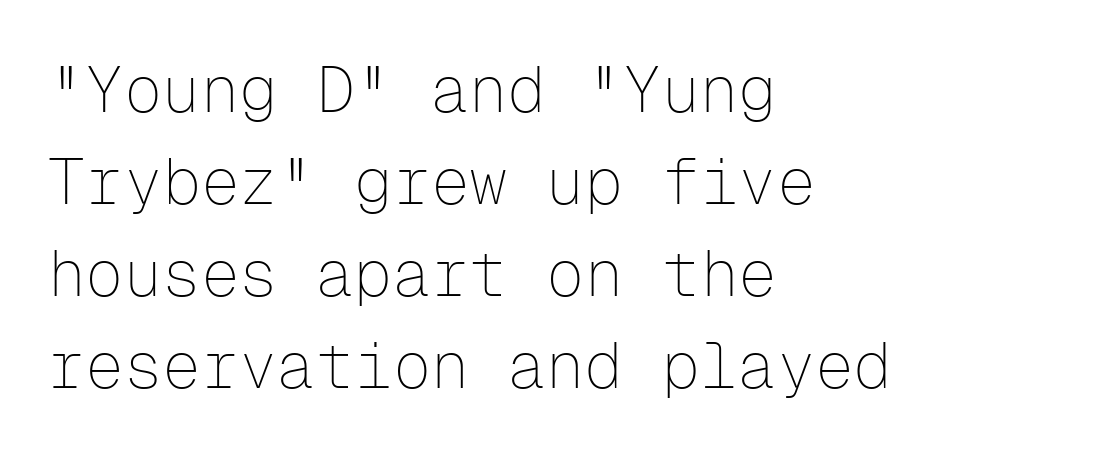
The image shows 64 px thin sans-serif type, upright, monospaced; set left-aligned, normal line spacing (1.44x), normal letter spacing, not underlined; low stroke contrast and a medium x-height.
